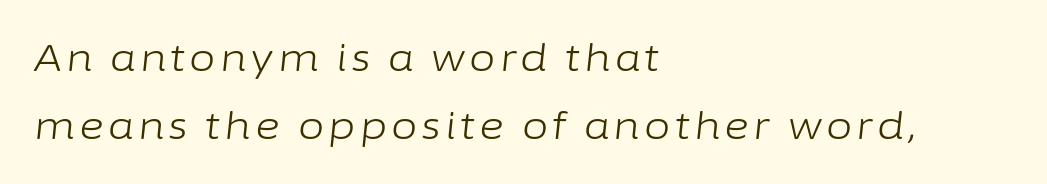
The image shows 38 px light type, italic (leaning right); set left-aligned, line spacing 1.8x, not underlined; low stroke contrast and a medium x-height.
